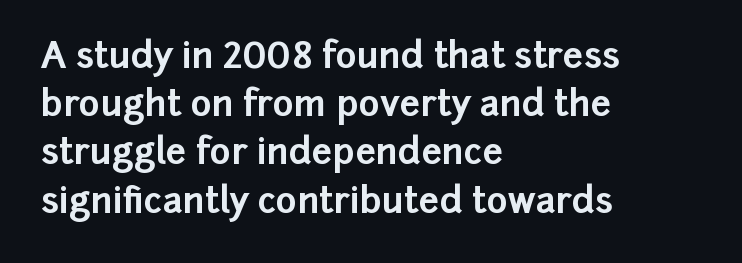
Q: Is the text bold? A: Yes.
Q: Is the text italic (slanted)? A: No, it is upright.
Q: Is the typeface a serif or a sans-serif typeface? A: Sans-serif.
Q: Is the text underlined? A: No.
Q: How is the paragraph aligned? A: Left-aligned.
Q: Is the spacing between letters normal or unusually wide? A: Normal.
Q: Is the spacing between lines tight, normal or loose? A: Normal.
Q: Width (condensed, normal, or wide)? A: Normal.
Q: Stroke contrast? A: Low.
Q: x-height? A: Medium.
Q: Monospaced? A: No.
